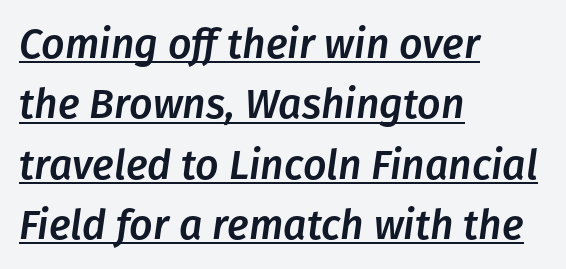
The image shows 41 px text type, italic (leaning right); set left-aligned, normal line spacing (1.47x), normal letter spacing, underlined; low stroke contrast and a medium x-height.
